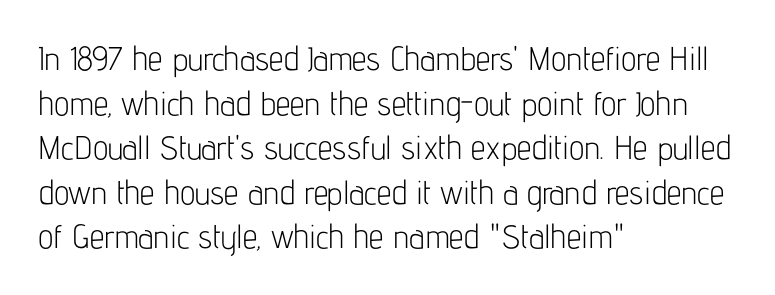
Horizontally, the lines are justified to the leading edge only. Plain, unruled lines of type. The type family on display is of the sans-serif kind. The passage shown is not bold in any degree. A typesetter would call this leading conventional body-copy spacing. The lettering stays uniformly vertical, giving the passage a roman look.
